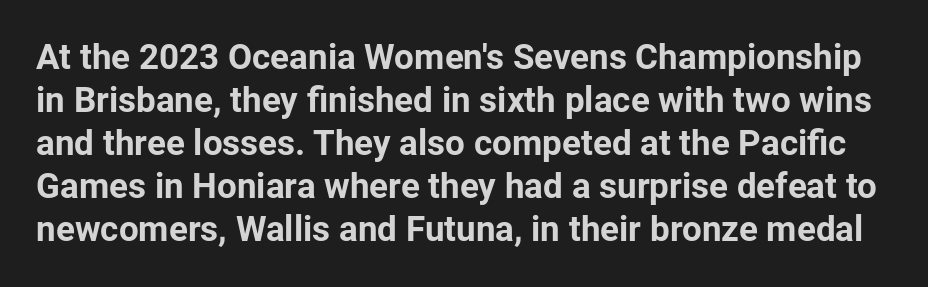
{"serif": "no", "italic": "no", "bold": "yes", "weight": "bold", "width": "normal", "stroke_contrast": "low", "x_height": "medium", "monospaced": "no", "underline": "no", "line_spacing_ratio": 1.23, "letter_spacing": "normal", "letter_spacing_em": 0.0, "glyph_px": 35}
